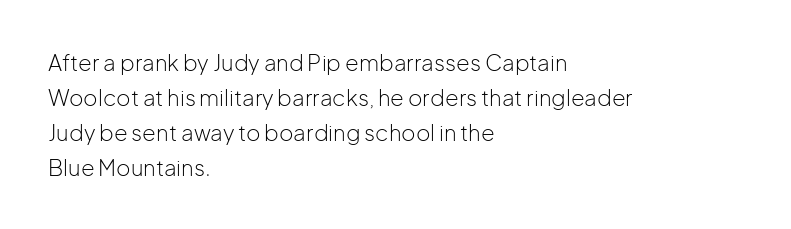
The image shows 22 px text type, upright; set left-aligned, normal line spacing (1.59x), normal letter spacing, not underlined.
